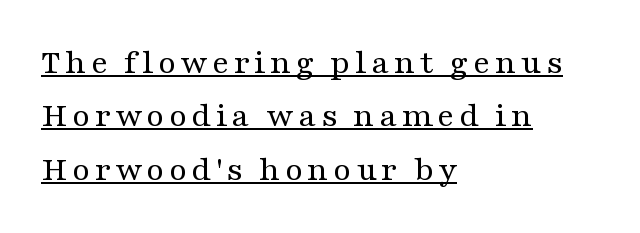
Q: Is the text bold? A: No.
Q: Is the text italic (slanted)? A: No, it is upright.
Q: Is the typeface a serif or a sans-serif typeface? A: Serif.
Q: Is the text underlined? A: Yes.
Q: How is the paragraph aligned? A: Left-aligned.
Q: Is the spacing between lines tight, normal or loose? A: Normal.
Q: Width (condensed, normal, or wide)? A: Wide.
Q: Stroke contrast? A: Medium.
Q: x-height? A: Medium.
Q: Monospaced? A: No.
